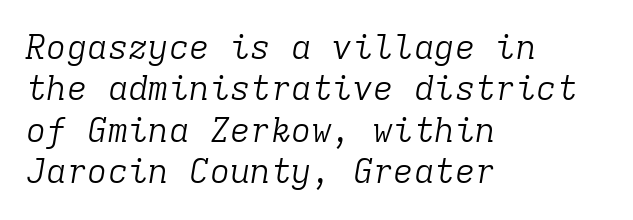
The image shows 34 px light serif type, italic (leaning right), monospaced; set left-aligned, line spacing 1.22x, normal letter spacing, not underlined; low stroke contrast and a medium x-height.
